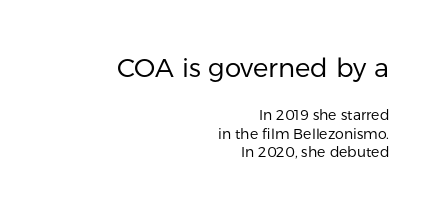
{"italic": "no", "bold": "no", "underline": "no", "align": "right", "line_spacing": "normal", "line_spacing_ratio": 1.32, "letter_spacing": "normal", "letter_spacing_em": 0.0, "larger_block": "first", "size_ratio": 1.86, "glyph_px": 26}
